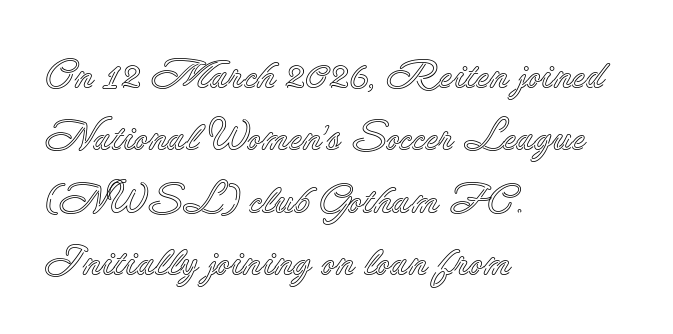
Q: Is the text italic (slanted)? A: Yes.
Q: Is the text underlined? A: No.
Q: How is the paragraph aligned? A: Left-aligned.
Q: Is the spacing between letters normal or unusually wide? A: Normal.
Q: Is the spacing between lines tight, normal or loose? A: Normal.
Q: Width (condensed, normal, or wide)? A: Normal.
Q: x-height? A: Small.
Q: Monospaced? A: No.
